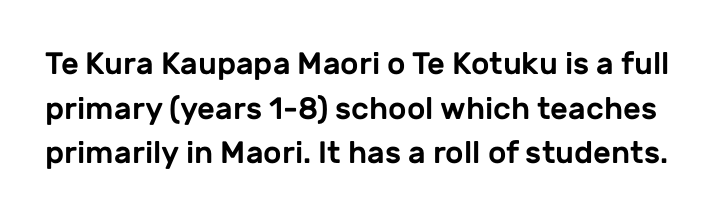
Regarding serifs, this sample does without them. The words here are not underlined. A typesetter would call this proportional, since set widths differ per character. Is there much room between lines? A standard amount, neither cramped nor airy. What stands out about the letter spacing? Nothing — it is the standard amount. Designer's note — italics off, roman on.
